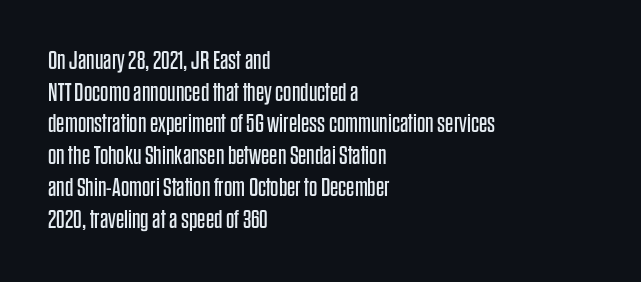
Q: Is the text bold? A: No.
Q: Is the text italic (slanted)? A: No, it is upright.
Q: Is the text underlined? A: No.
Q: How is the paragraph aligned? A: Left-aligned.
Q: Is the spacing between letters normal or unusually wide? A: Normal.
